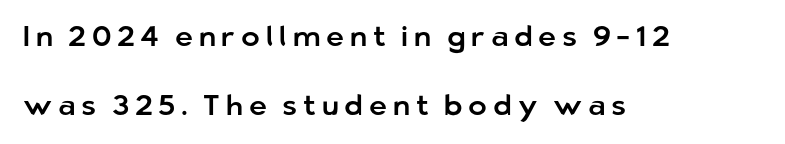
Q: Is the text italic (slanted)? A: No, it is upright.
Q: Is the typeface a serif or a sans-serif typeface? A: Sans-serif.
Q: Is the text underlined? A: No.
Q: How is the paragraph aligned? A: Left-aligned.
Q: Is the spacing between letters normal or unusually wide? A: Unusually wide.
Q: Is the spacing between lines tight, normal or loose? A: Loose.
Q: Width (condensed, normal, or wide)? A: Normal.
Q: Stroke contrast? A: Low.
Q: x-height? A: Medium.
Q: Monospaced? A: No.
